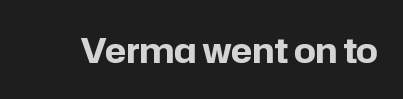
Q: Is the text bold? A: Yes.
Q: Is the text italic (slanted)? A: No, it is upright.
Q: Is the typeface a serif or a sans-serif typeface? A: Sans-serif.
Q: Is the text underlined? A: No.
Q: Is the spacing between letters normal or unusually wide? A: Normal.
Q: Width (condensed, normal, or wide)? A: Normal.
Q: Stroke contrast? A: Low.
Q: x-height? A: Medium.
Q: Monospaced? A: No.
